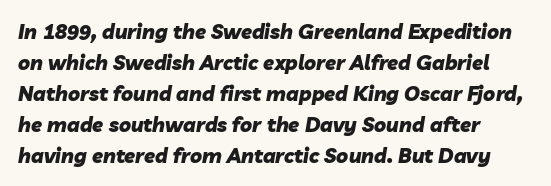
Every character sits at an angle, as italics do. Chunky letters — that's bold for sure. Only glyphs here, with clear space below each row. Look at the tracking — it's just the regular setting, nothing added. The typesetter chose a ragged-right arrangement here.
